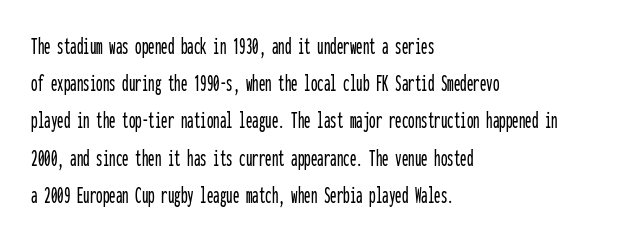
The passage is arranged the way most books set body copy — flush left. No extra tracking has been applied to these lines. You can tell it's not italic because the verticals are truly vertical. The leading is moderate, giving the passage an even texture. The specimen omits any rule beneath the text block's lines.
